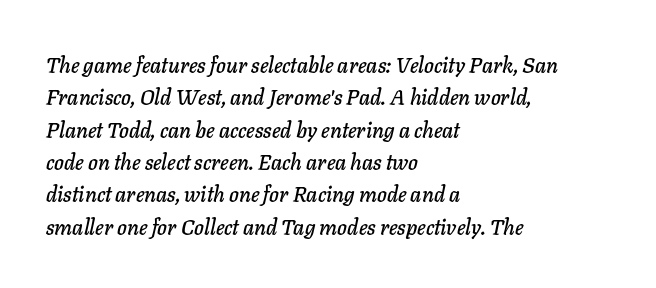
{"italic": "yes", "lean": "right", "slant_degrees": 11, "underline": "no", "align": "left", "line_spacing": "normal", "line_spacing_ratio": 1.54, "letter_spacing": "normal", "letter_spacing_em": 0.0, "glyph_px": 21}
